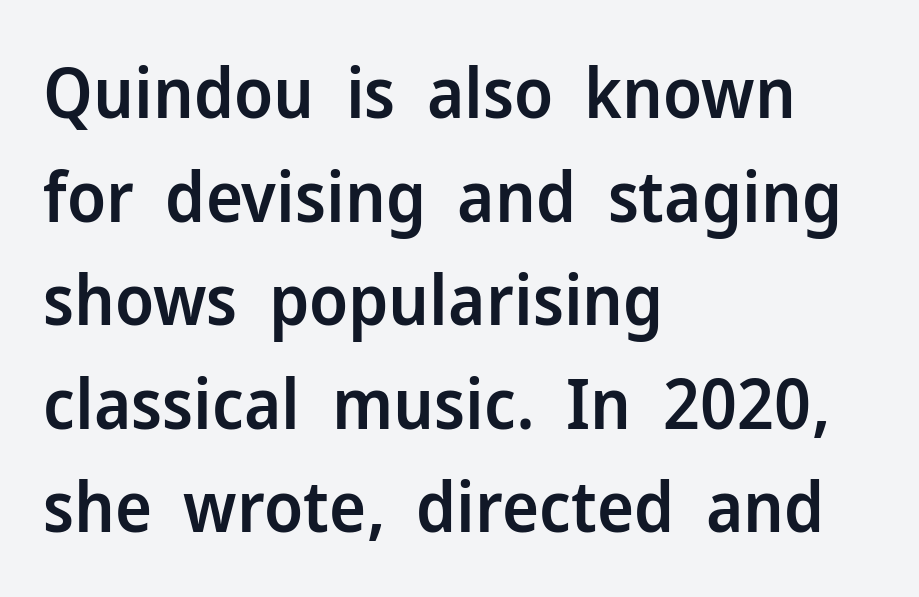
The image shows 70 px semibold sans-serif type, upright; set left-aligned, normal line spacing (1.48x), normal letter spacing, not underlined; low stroke contrast and a medium x-height.
